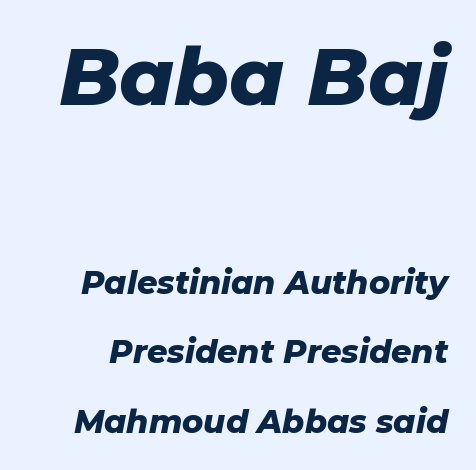
The image shows 79 px heavy type, italic (leaning right); set loose line spacing (2.17x), normal letter spacing, not underlined; the first (top) block is 2.47x larger; low stroke contrast and a medium x-height.
